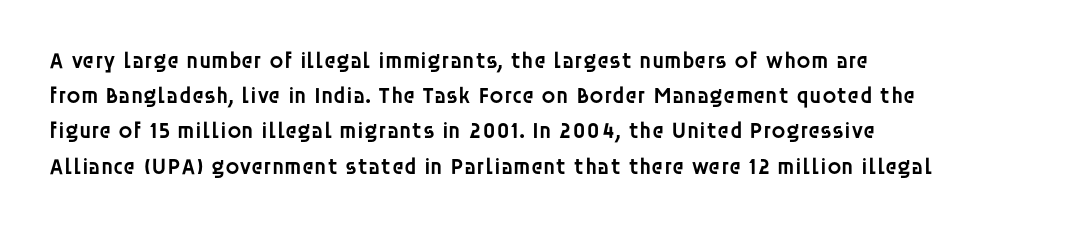
Q: Is the text bold? A: Semi-bold.
Q: Is the text italic (slanted)? A: No, it is upright.
Q: Is the text underlined? A: No.
Q: How is the paragraph aligned? A: Left-aligned.
Q: Is the spacing between letters normal or unusually wide? A: Normal.
Q: Is the spacing between lines tight, normal or loose? A: Normal.
